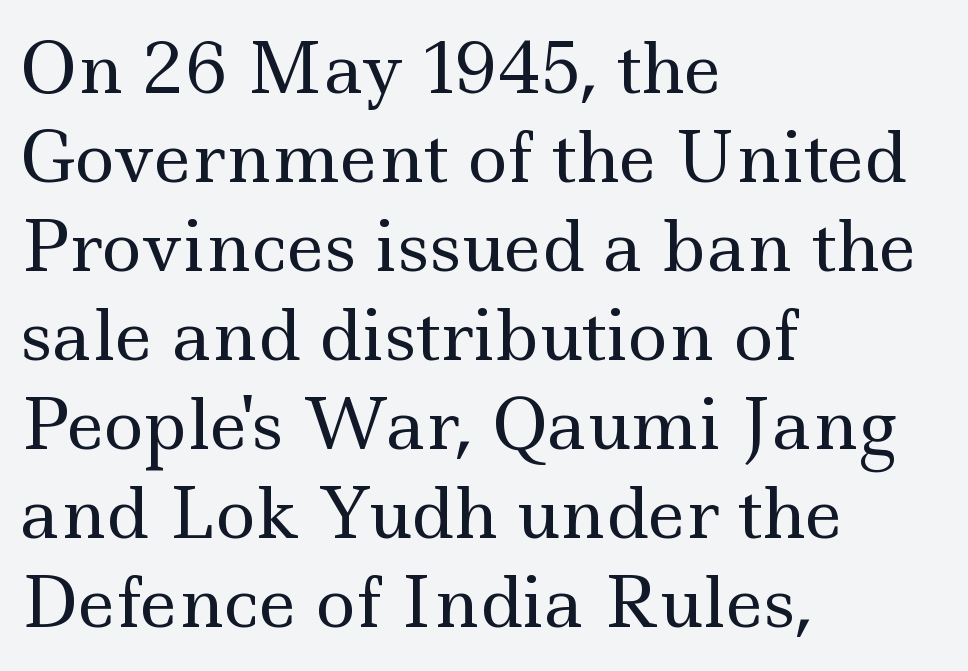
Designer's note — italics off, roman on. The face used here is seriffed, in the tradition of book romans. The face used here is proportionally spaced, like ordinary book or web type. Compared with typical paragraphs, the rows here are spaced about the same.
